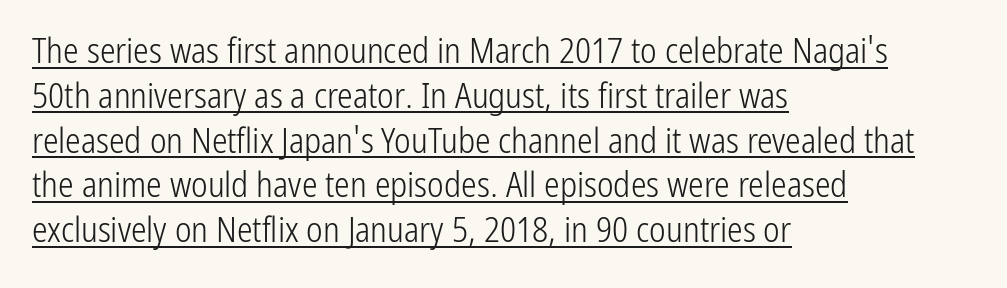
Q: Is the text bold? A: No.
Q: Is the text italic (slanted)? A: No, it is upright.
Q: Is the typeface a serif or a sans-serif typeface? A: Sans-serif.
Q: Is the text underlined? A: Yes.
Q: How is the paragraph aligned? A: Left-aligned.
Q: Is the spacing between letters normal or unusually wide? A: Normal.
Q: Is the spacing between lines tight, normal or loose? A: Normal.
Q: Width (condensed, normal, or wide)? A: Condensed.
Q: Stroke contrast? A: Low.
Q: x-height? A: Medium.
Q: Monospaced? A: No.
